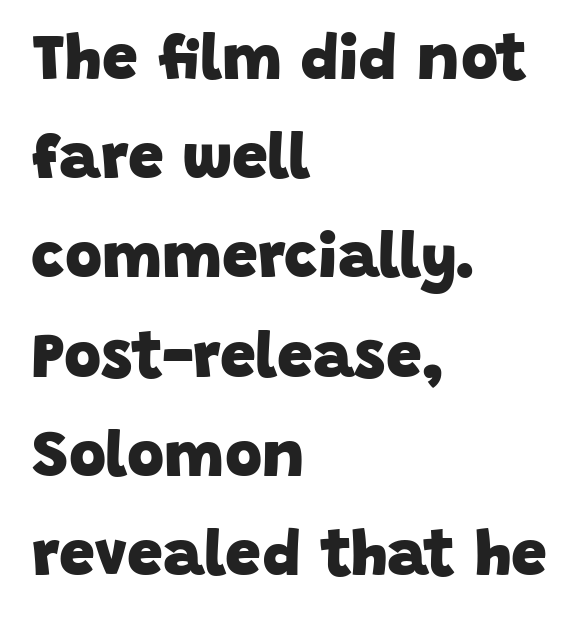
The image shows 64 px heavy sans-serif type; set left-aligned, normal line spacing (1.55x), normal letter spacing, not underlined; low stroke contrast and a large x-height.
